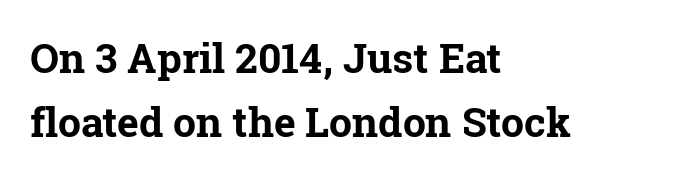
These lines keep a tight, regular rhythm from letter to letter. Decoration check: the copy has no underline. The face used here is proportionally spaced, like ordinary book or web type. Notice how thick the strokes are: this is what a full bold looks like. The lettering stays uniformly vertical, giving the passage a roman look.
